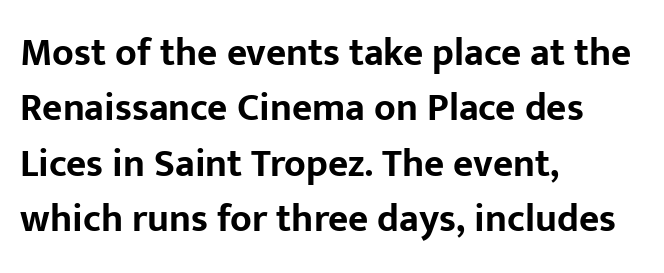
Is the type bold? Yes — the strokes are clearly thick and heavy. The rendering uses a moderate line-height, typical for paragraphs. The axis of the letterforms is exactly vertical. The area under the type is left untouched. A classic flush-left, rag-right setting is used for this passage.
